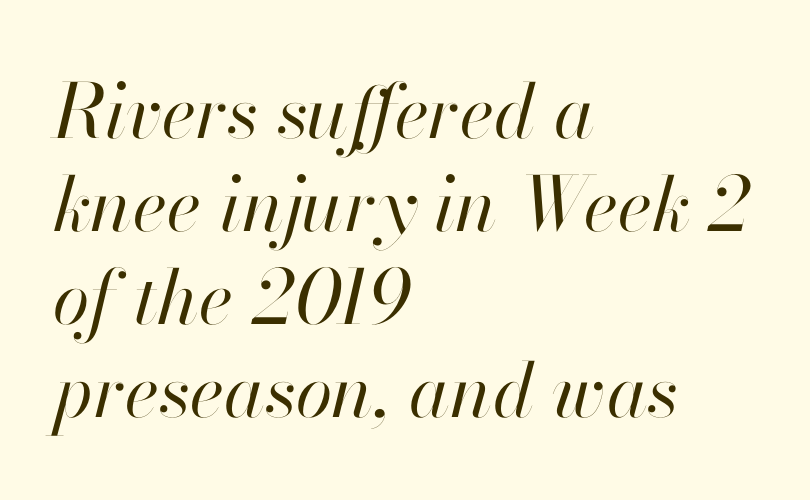
{"italic": "yes", "lean": "right", "slant_degrees": 13, "bold": "no", "weight": "regular", "width": "normal", "stroke_contrast": "high", "x_height": "small", "monospaced": "no", "underline": "no", "align": "left", "line_spacing_ratio": 1.24, "letter_spacing": "normal", "letter_spacing_em": 0.0, "glyph_px": 75}
